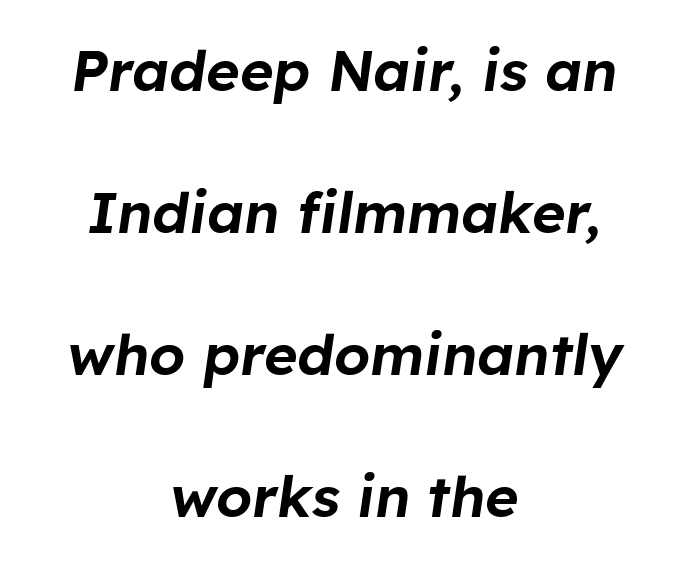
Honestly, the rows look like they've been pulled way apart. Note the varied advance widths — an 'i' is clearly narrower than an 'm'. Glance below the letters and you will spot only blank space. An italicized treatment has been applied to the whole sample. Nothing unusual about the tracking: characters are spaced as the font intends. Layout note: lines centered.
